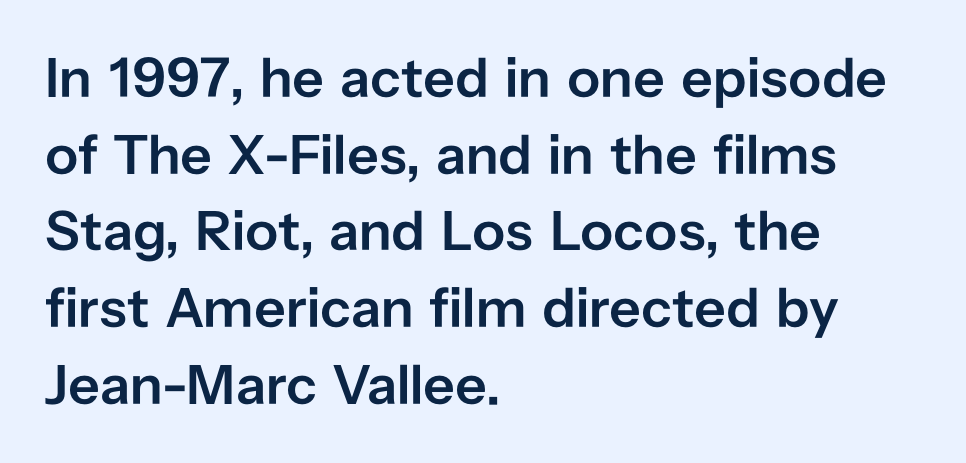
Q: Is the text bold? A: Semi-bold.
Q: Is the text italic (slanted)? A: No, it is upright.
Q: Is the typeface a serif or a sans-serif typeface? A: Sans-serif.
Q: Is the text underlined? A: No.
Q: How is the paragraph aligned? A: Left-aligned.
Q: Is the spacing between letters normal or unusually wide? A: Normal.
Q: Is the spacing between lines tight, normal or loose? A: Normal.
Q: Width (condensed, normal, or wide)? A: Normal.
Q: Stroke contrast? A: Low.
Q: x-height? A: Medium.
Q: Monospaced? A: No.
